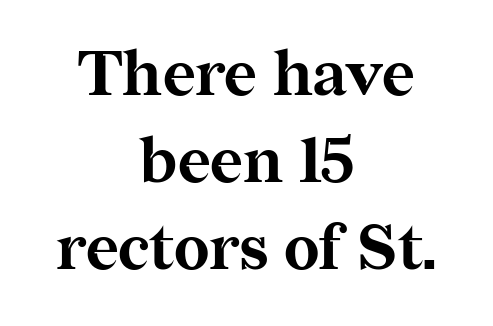
The image shows 63 px bold serif type, upright; set centered, normal line spacing (1.38x), normal letter spacing, not underlined; medium stroke contrast and a medium x-height.
